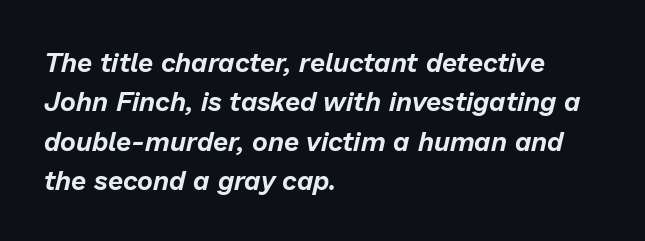
The image shows 27 px text type, italic (leaning right); set left-aligned, normal line spacing (1.46x), normal letter spacing, not underlined.
